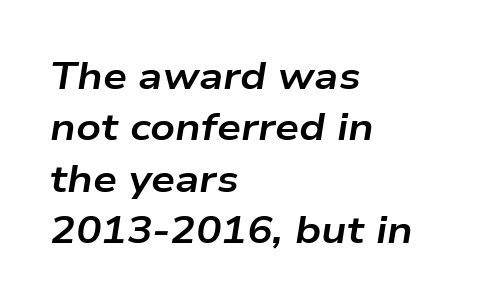
{"italic": "yes", "lean": "right", "slant_degrees": 9, "bold": "yes", "weight": "bold", "width": "wide", "stroke_contrast": "low", "x_height": "medium", "monospaced": "no", "underline": "no", "align": "left", "line_spacing": "normal", "line_spacing_ratio": 1.35, "letter_spacing": "normal", "letter_spacing_em": 0.0, "glyph_px": 38}
